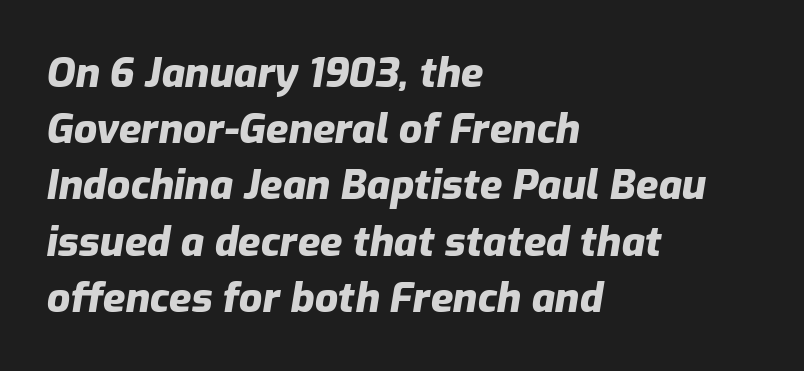
The image shows 41 px heavy type, italic (leaning right); set left-aligned, normal line spacing (1.37x), normal letter spacing, not underlined; low stroke contrast and a medium x-height.
